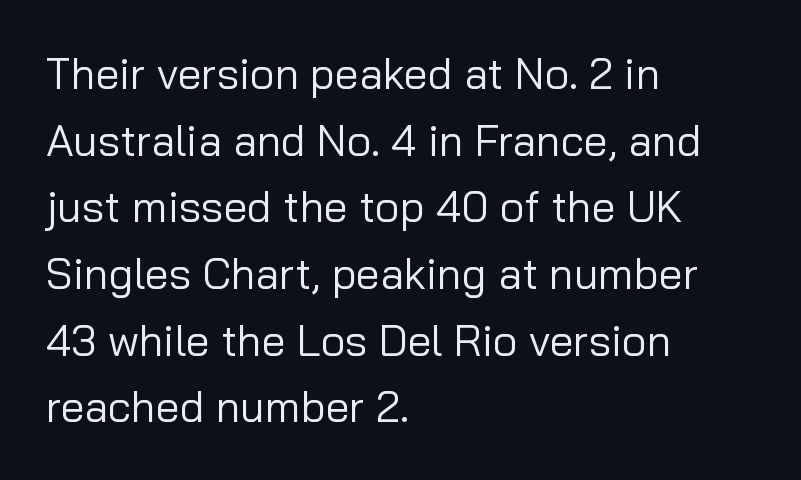
Q: Is the text bold? A: No.
Q: Is the text italic (slanted)? A: No, it is upright.
Q: Is the typeface a serif or a sans-serif typeface? A: Sans-serif.
Q: Is the text underlined? A: No.
Q: How is the paragraph aligned? A: Left-aligned.
Q: Is the spacing between letters normal or unusually wide? A: Normal.
Q: Is the spacing between lines tight, normal or loose? A: Normal.
Q: Width (condensed, normal, or wide)? A: Normal.
Q: Stroke contrast? A: Low.
Q: x-height? A: Medium.
Q: Monospaced? A: No.
